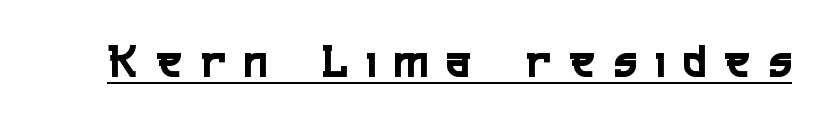
Q: Is the text italic (slanted)? A: No, it is upright.
Q: Is the typeface a serif or a sans-serif typeface? A: Sans-serif.
Q: Is the text underlined? A: Yes.
Q: Is the spacing between letters normal or unusually wide? A: Unusually wide.
Q: Width (condensed, normal, or wide)? A: Condensed.
Q: x-height? A: Medium.
Q: Monospaced? A: No.
